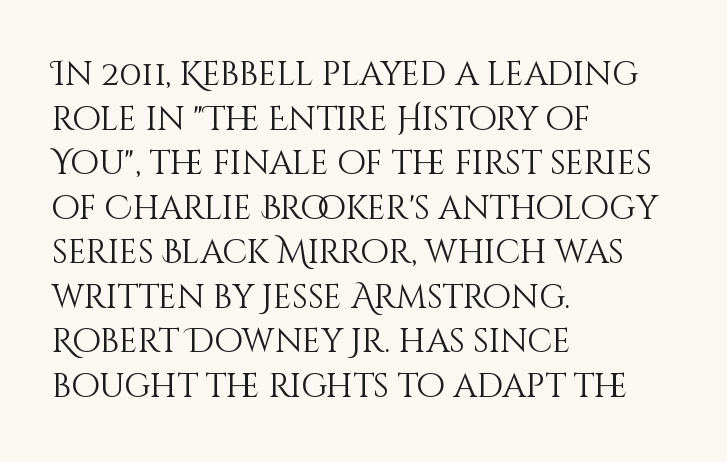
The image shows 33 px light type, upright; set left-aligned, normal line spacing (1.35x), normal letter spacing, not underlined; medium stroke contrast and a large x-height.
